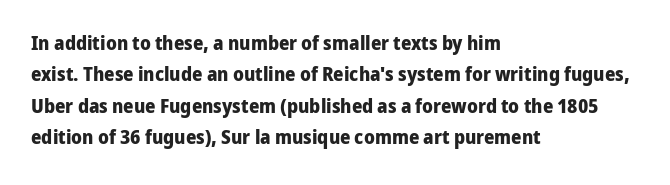
Ascenders rise straight up at ninety degrees. Just letters on the line, the space beneath them empty. Normally led — the rows are evenly, conventionally spaced. Here the glyphs are tracked normally, forming tight word shapes. The characters look thick and weighty, a clear bold.
